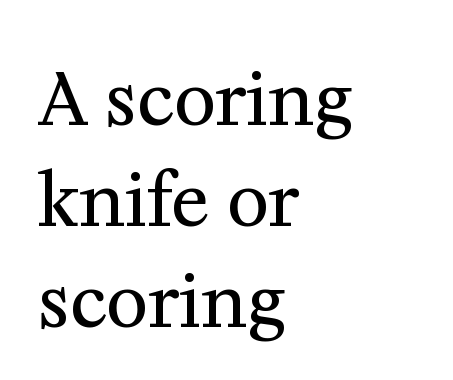
The characters display serif detailing at their extremities. The designer left line spacing at the default. A typesetter would call this zero additional tracking. Layout note: lines flush left.
